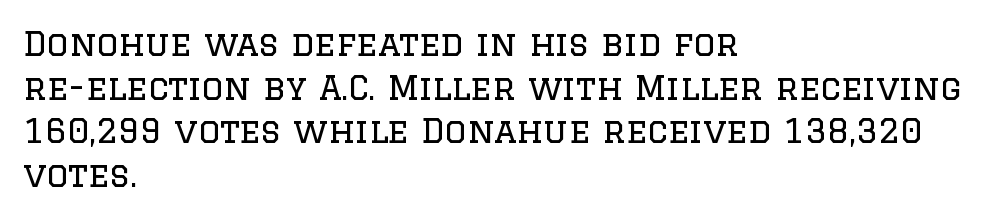
{"serif": "yes", "italic": "no", "bold": "no", "weight": "regular", "width": "normal", "stroke_contrast": "low", "x_height": "large", "monospaced": "no", "underline": "no", "align": "left", "line_spacing": "normal", "line_spacing_ratio": 1.28, "letter_spacing": "normal", "letter_spacing_em": 0.0, "glyph_px": 34}
